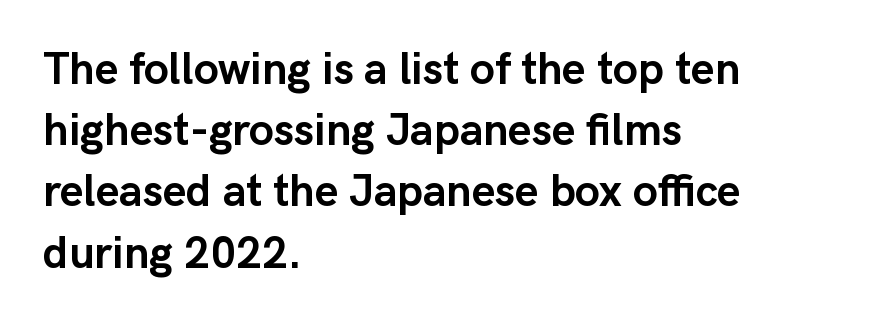
The image shows 45 px semibold sans-serif type, upright; set left-aligned, normal line spacing (1.36x), normal letter spacing, not underlined; low stroke contrast and a medium x-height.
